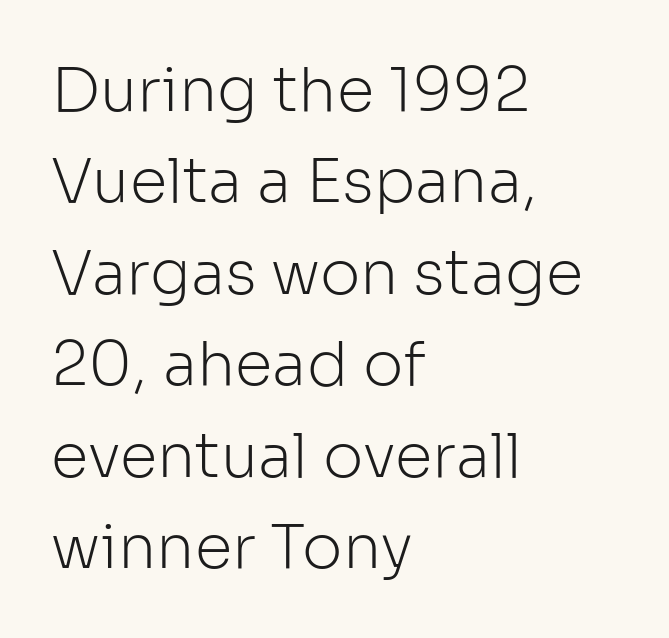
Q: Is the text bold? A: No.
Q: Is the text italic (slanted)? A: No, it is upright.
Q: Is the typeface a serif or a sans-serif typeface? A: Sans-serif.
Q: Is the text underlined? A: No.
Q: How is the paragraph aligned? A: Left-aligned.
Q: Is the spacing between letters normal or unusually wide? A: Normal.
Q: Is the spacing between lines tight, normal or loose? A: Normal.
Q: Width (condensed, normal, or wide)? A: Normal.
Q: Stroke contrast? A: Low.
Q: x-height? A: Medium.
Q: Monospaced? A: No.
